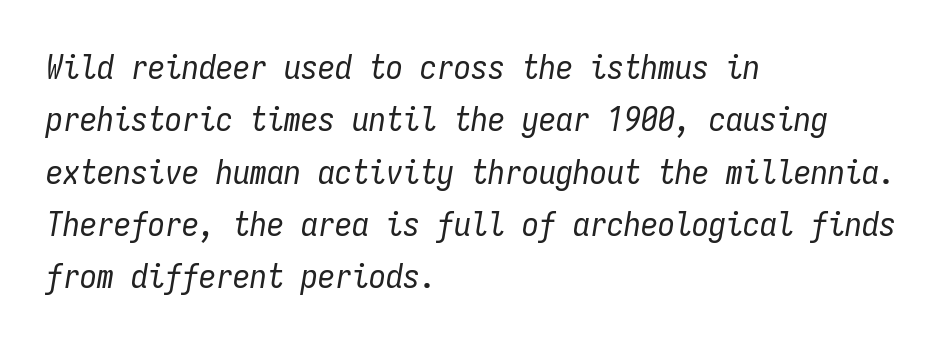
{"italic": "yes", "lean": "right", "slant_degrees": 9, "bold": "no", "weight": "regular", "width": "condensed", "stroke_contrast": "low", "x_height": "medium", "monospaced": "yes", "underline": "no", "align": "left", "line_spacing": "normal", "line_spacing_ratio": 1.54, "letter_spacing": "normal", "letter_spacing_em": 0.0, "glyph_px": 34}
